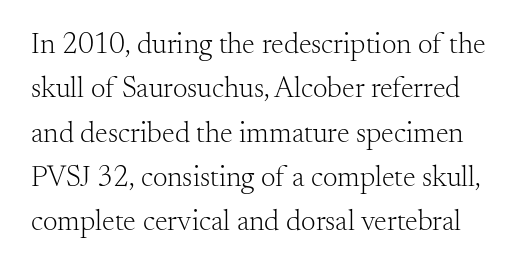
The image shows 29 px light serif type, upright; set normal line spacing (1.53x), normal letter spacing, not underlined; medium stroke contrast and a small x-height.
